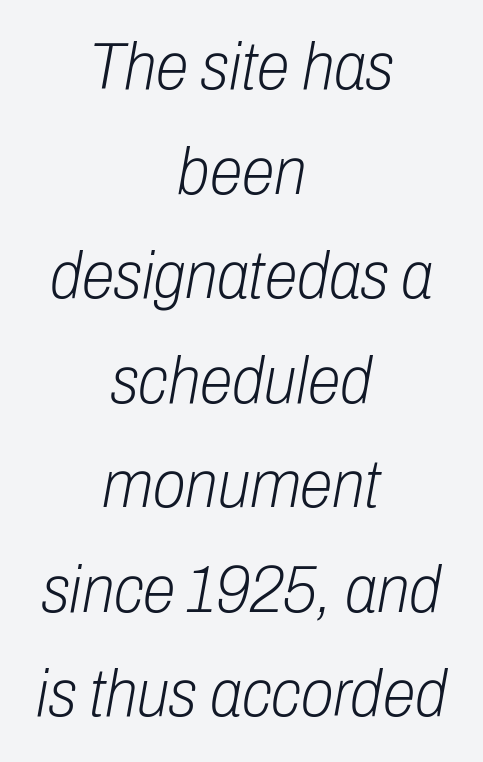
The zone under the glyphs is completely vacant. The rag falls on both sides of this text block equally. Italic: yes, the glyphs are oblique. How are the letters spaced? Ordinarily, with no added tracking. The weight tops out at a normal text grade.
